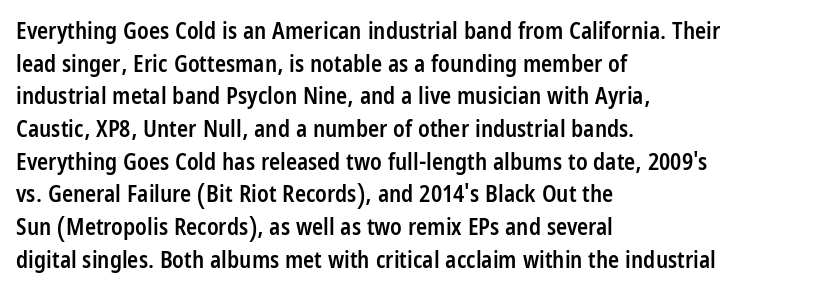
The image shows 23 px text type, upright; set left-aligned, normal line spacing (1.42x), normal letter spacing, not underlined.
